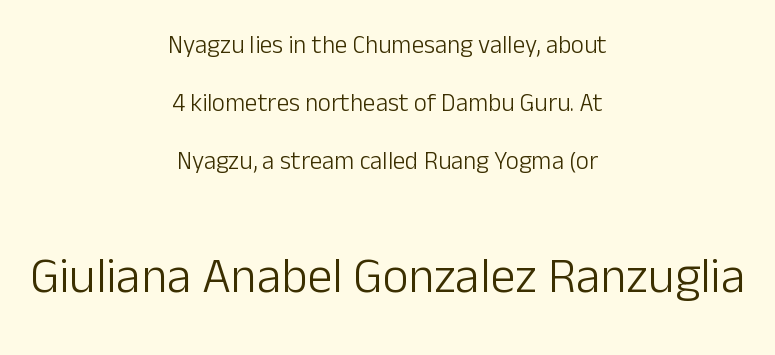
{"serif": "no", "italic": "no", "bold": "no", "weight": "light", "width": "normal", "stroke_contrast": "low", "x_height": "medium", "monospaced": "no", "underline": "no", "align": "center", "line_spacing": "loose", "line_spacing_ratio": 2.33, "letter_spacing": "normal", "letter_spacing_em": 0.0, "larger_block": "second", "size_ratio": 2.0, "glyph_px": 50}
